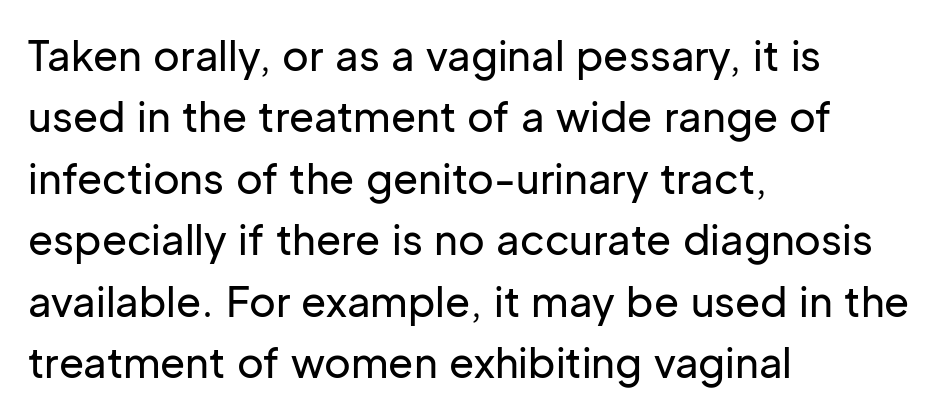
The image shows 41 px sans-serif type, upright; set left-aligned, normal line spacing (1.5x), normal letter spacing, not underlined; low stroke contrast and a medium x-height.
